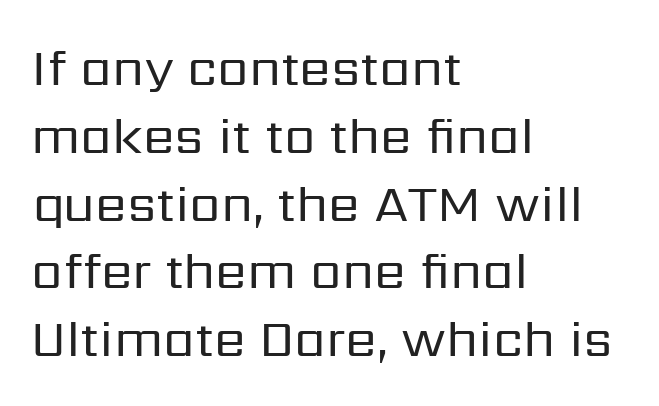
Q: Is the text bold? A: No.
Q: Is the text italic (slanted)? A: No, it is upright.
Q: Is the typeface a serif or a sans-serif typeface? A: Sans-serif.
Q: Is the text underlined? A: No.
Q: How is the paragraph aligned? A: Left-aligned.
Q: Is the spacing between letters normal or unusually wide? A: Normal.
Q: Is the spacing between lines tight, normal or loose? A: Normal.
Q: Width (condensed, normal, or wide)? A: Normal.
Q: Stroke contrast? A: Low.
Q: x-height? A: Medium.
Q: Monospaced? A: No.
